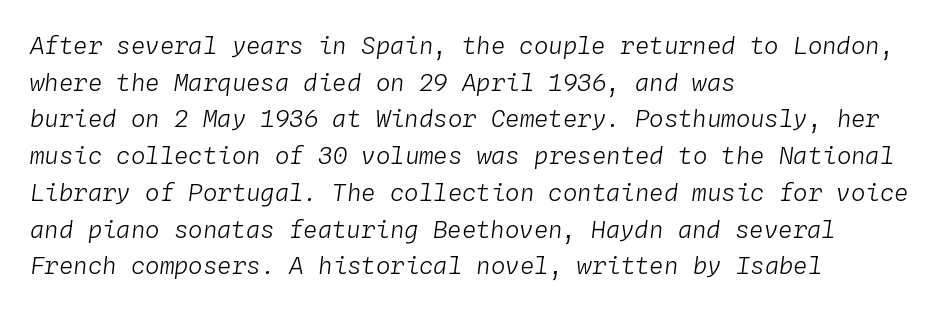
The image shows 24 px text type, italic (leaning right); set left-aligned, normal line spacing (1.53x), normal letter spacing, not underlined.
